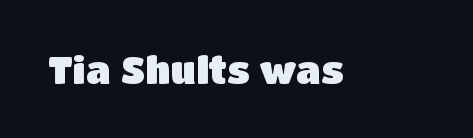
{"serif": "no", "italic": "no", "bold": "yes", "weight": "heavy", "width": "normal", "stroke_contrast": "low", "x_height": "large", "monospaced": "no", "underline": "no", "letter_spacing": "normal", "letter_spacing_em": 0.0, "glyph_px": 37}
